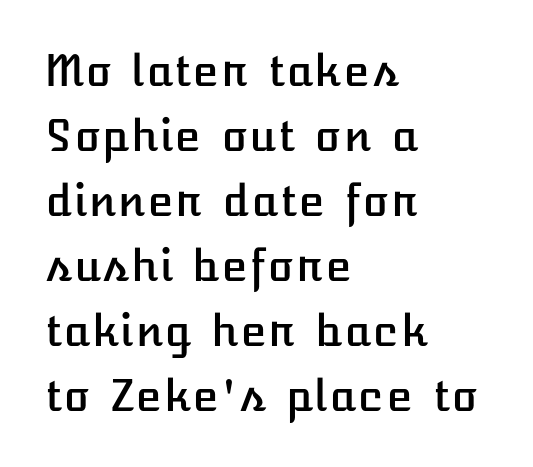
Q: Is the text italic (slanted)? A: No, it is upright.
Q: Is the text underlined? A: No.
Q: How is the paragraph aligned? A: Left-aligned.
Q: Is the spacing between letters normal or unusually wide? A: Normal.
Q: Is the spacing between lines tight, normal or loose? A: Normal.
Q: Width (condensed, normal, or wide)? A: Normal.
Q: Stroke contrast? A: Low.
Q: x-height? A: Medium.
